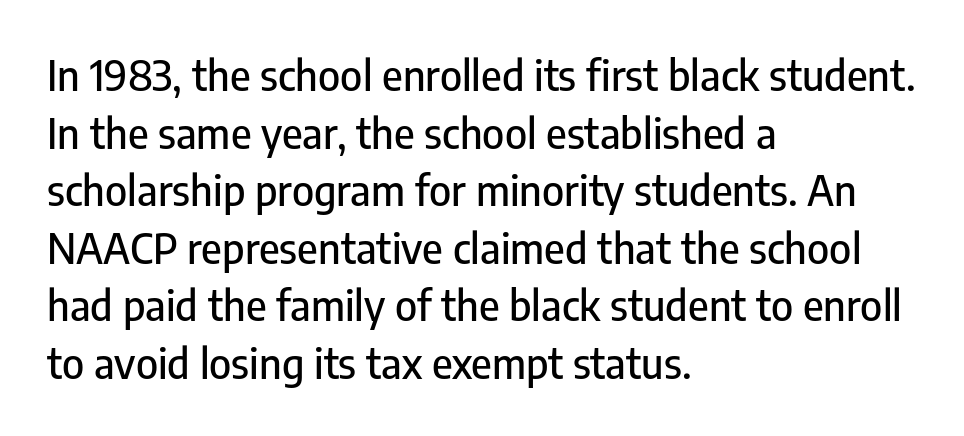
Q: Is the text italic (slanted)? A: No, it is upright.
Q: Is the typeface a serif or a sans-serif typeface? A: Sans-serif.
Q: Is the text underlined? A: No.
Q: How is the paragraph aligned? A: Left-aligned.
Q: Is the spacing between letters normal or unusually wide? A: Normal.
Q: Is the spacing between lines tight, normal or loose? A: Normal.
Q: Width (condensed, normal, or wide)? A: Condensed.
Q: Stroke contrast? A: Low.
Q: x-height? A: Medium.
Q: Monospaced? A: No.
